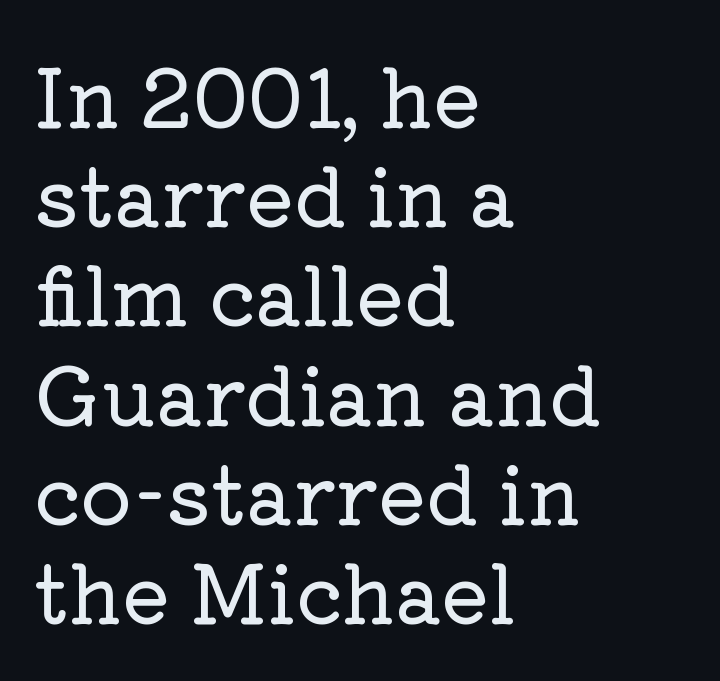
Q: Is the text italic (slanted)? A: No, it is upright.
Q: Is the typeface a serif or a sans-serif typeface? A: Serif.
Q: Is the text underlined? A: No.
Q: How is the paragraph aligned? A: Left-aligned.
Q: Is the spacing between letters normal or unusually wide? A: Normal.
Q: Width (condensed, normal, or wide)? A: Normal.
Q: Stroke contrast? A: Low.
Q: x-height? A: Medium.
Q: Monospaced? A: No.
